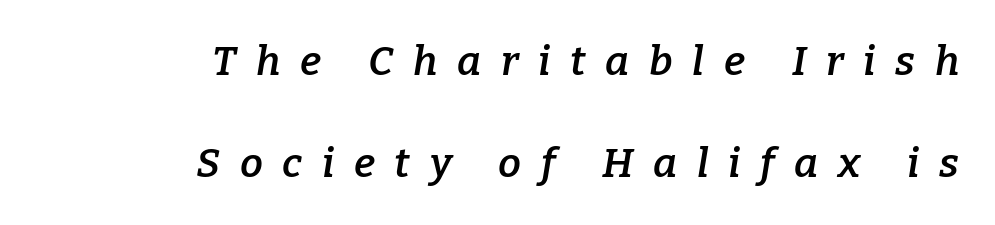
Q: Is the text bold? A: Semi-bold.
Q: Is the text italic (slanted)? A: Yes, it leans right by about 9 degrees.
Q: Is the typeface a serif or a sans-serif typeface? A: Serif.
Q: Is the text underlined? A: No.
Q: How is the paragraph aligned? A: Right-aligned.
Q: Is the spacing between letters normal or unusually wide? A: Unusually wide.
Q: Is the spacing between lines tight, normal or loose? A: Loose.
Q: Width (condensed, normal, or wide)? A: Normal.
Q: Stroke contrast? A: Low.
Q: x-height? A: Medium.
Q: Monospaced? A: No.
